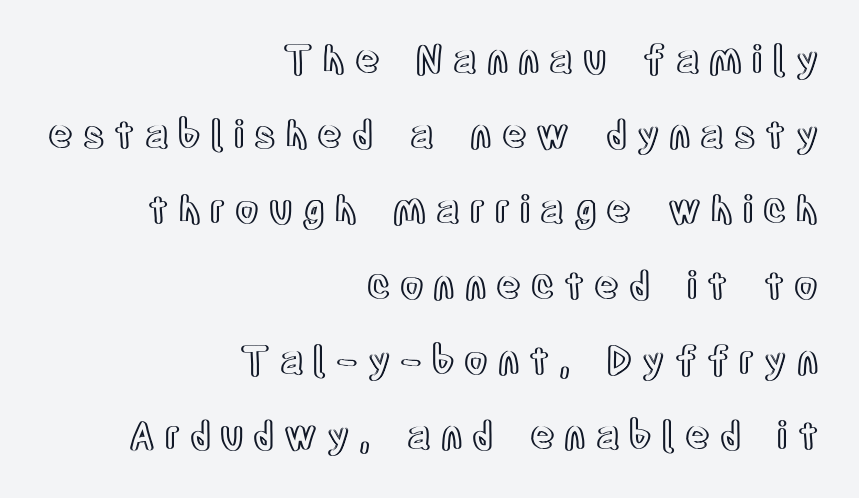
Q: Is the text italic (slanted)? A: No, it is upright.
Q: Is the text underlined? A: No.
Q: How is the paragraph aligned? A: Right-aligned.
Q: Is the spacing between letters normal or unusually wide? A: Unusually wide.
Q: Is the spacing between lines tight, normal or loose? A: Loose.
Q: Width (condensed, normal, or wide)? A: Condensed.
Q: x-height? A: Large.
Q: Monospaced? A: No.
